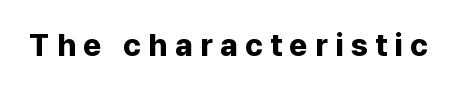
Q: Is the text bold? A: Yes.
Q: Is the text italic (slanted)? A: No, it is upright.
Q: Is the typeface a serif or a sans-serif typeface? A: Sans-serif.
Q: Is the text underlined? A: No.
Q: Is the spacing between letters normal or unusually wide? A: Unusually wide.
Q: Width (condensed, normal, or wide)? A: Normal.
Q: Stroke contrast? A: Low.
Q: x-height? A: Medium.
Q: Monospaced? A: No.
